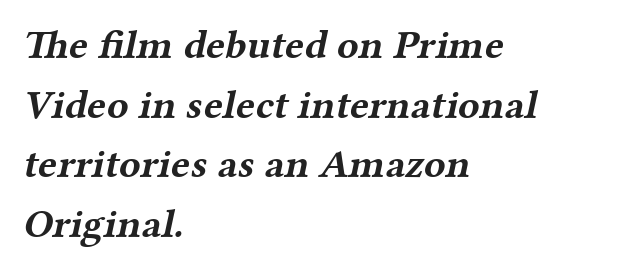
Q: Is the text bold? A: Yes.
Q: Is the typeface a serif or a sans-serif typeface? A: Serif.
Q: Is the text underlined? A: No.
Q: How is the paragraph aligned? A: Left-aligned.
Q: Is the spacing between letters normal or unusually wide? A: Normal.
Q: Is the spacing between lines tight, normal or loose? A: Normal.
Q: Width (condensed, normal, or wide)? A: Wide.
Q: Stroke contrast? A: Medium.
Q: x-height? A: Medium.
Q: Monospaced? A: No.
